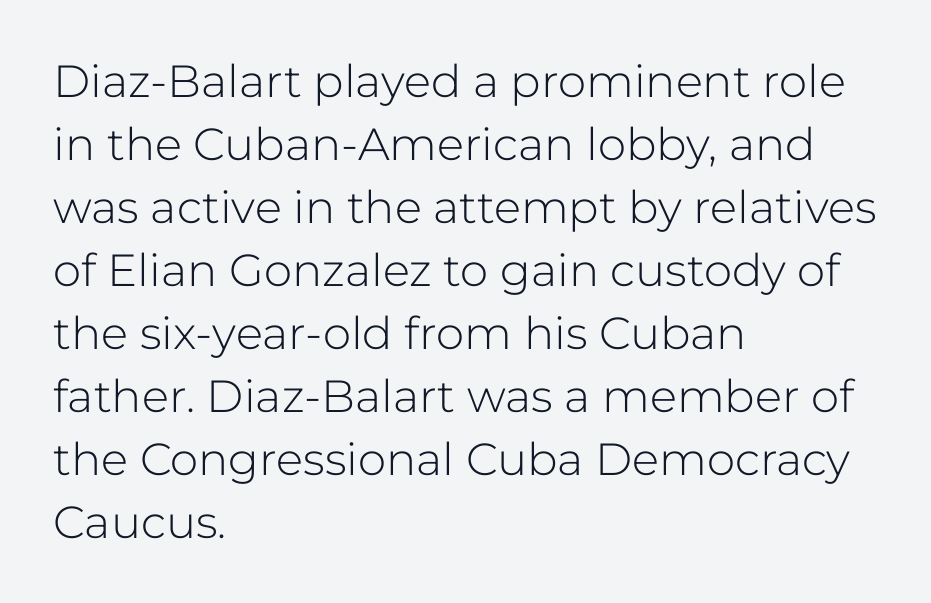
You could not count columns in this text — the font is proportionally spaced. What's the leading like? Ordinary, nothing unusual. Spacing between characters is what you'd get straight out of the box. Is the type heavy? It reads as light-to-regular instead. A student would call this left alignment; a typographer would say flush left, rag right. Designer's note — italics off, roman on.
